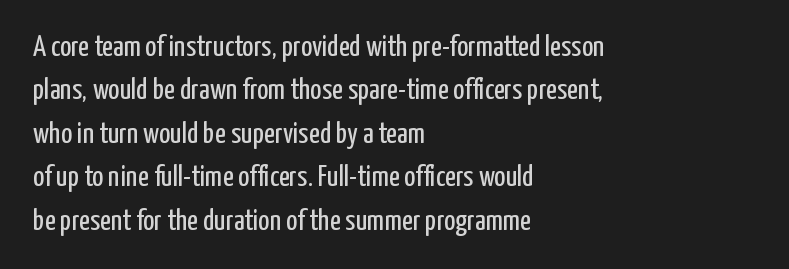
{"serif": "no", "italic": "no", "bold": "no", "weight": "regular", "width": "condensed", "stroke_contrast": "low", "x_height": "medium", "monospaced": "no", "underline": "no", "align": "left", "line_spacing": "normal", "line_spacing_ratio": 1.45, "letter_spacing": "normal", "letter_spacing_em": 0.0, "glyph_px": 30}
